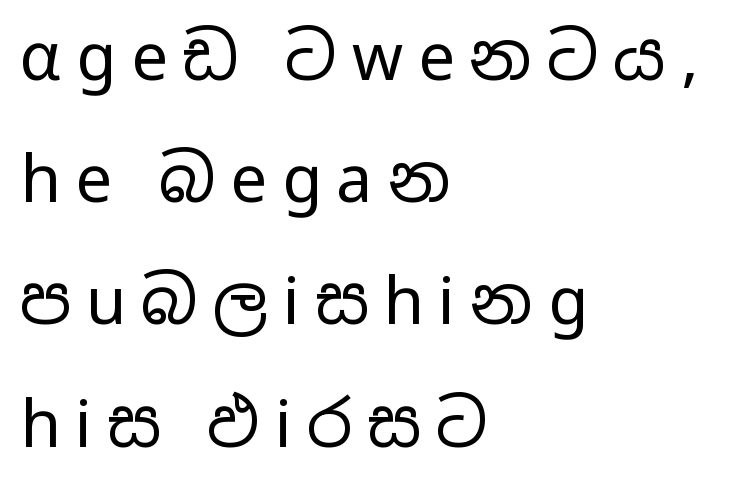
The image shows 65 px regular-weight, wide sans-serif type, upright; set left-aligned, line spacing 1.88x, unusually wide letter spacing (+0.23 em), not underlined; low stroke contrast and a medium x-height.
